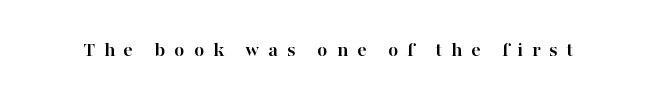
{"italic": "no", "bold": "yes", "underline": "no", "letter_spacing": "wide", "letter_spacing_em": 0.42, "glyph_px": 21}
